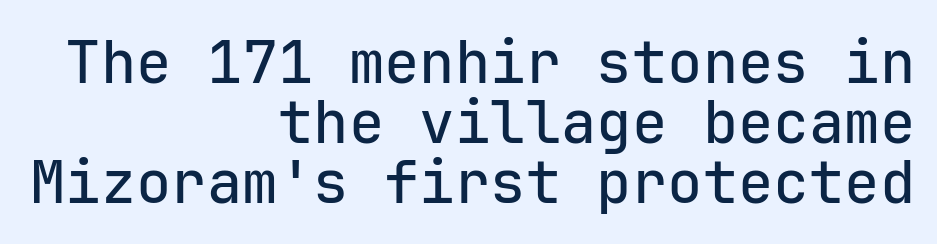
{"serif": "no", "italic": "no", "width": "normal", "stroke_contrast": "low", "x_height": "medium", "monospaced": "yes", "underline": "no", "align": "right", "line_spacing": "tight", "line_spacing_ratio": 1.02, "letter_spacing": "normal", "letter_spacing_em": 0.0, "glyph_px": 59}
